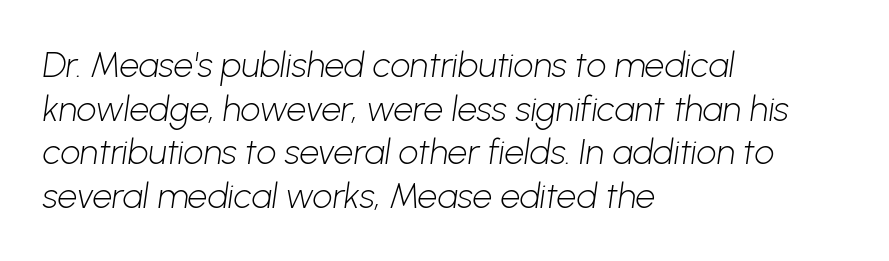
The image shows 35 px light sans-serif type; set left-aligned, normal line spacing (1.25x), normal letter spacing, not underlined; low stroke contrast and a medium x-height.
